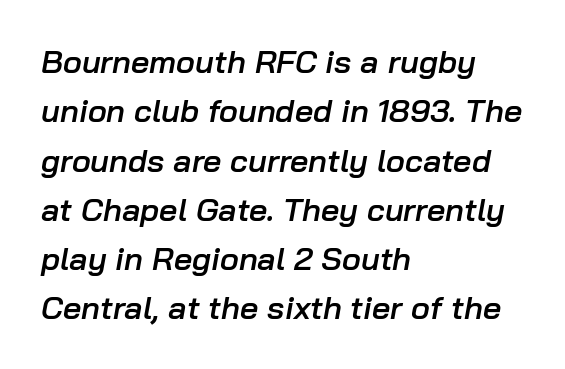
The image shows 32 px semibold type, italic (leaning right); set left-aligned, normal line spacing (1.54x), normal letter spacing, not underlined; low stroke contrast and a medium x-height.
